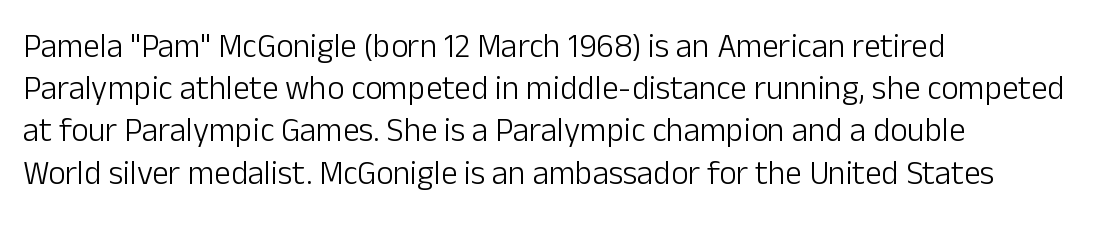
Q: Is the text bold? A: No.
Q: Is the text italic (slanted)? A: No, it is upright.
Q: Is the typeface a serif or a sans-serif typeface? A: Sans-serif.
Q: Is the text underlined? A: No.
Q: How is the paragraph aligned? A: Left-aligned.
Q: Is the spacing between letters normal or unusually wide? A: Normal.
Q: Is the spacing between lines tight, normal or loose? A: Normal.
Q: Width (condensed, normal, or wide)? A: Normal.
Q: Stroke contrast? A: Low.
Q: x-height? A: Medium.
Q: Monospaced? A: No.
